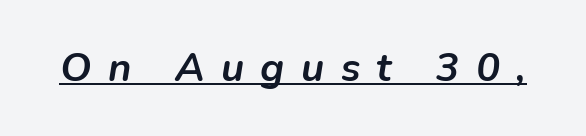
The image shows 40 px semibold type, italic (leaning right); set unusually wide letter spacing (+0.41 em), underlined; low stroke contrast and a medium x-height.
